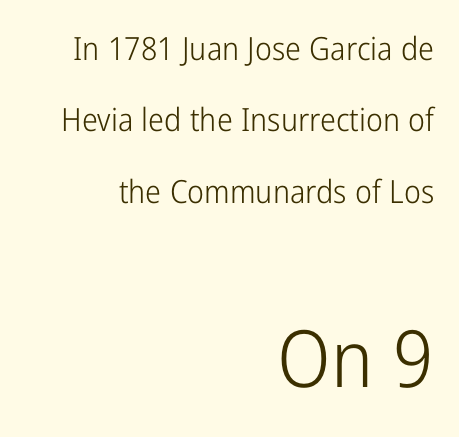
The image shows 79 px light, condensed sans-serif type, upright; set right-aligned, loose line spacing (2.23x), normal letter spacing, not underlined; the second (bottom) block is 2.47x larger; low stroke contrast and a medium x-height.
